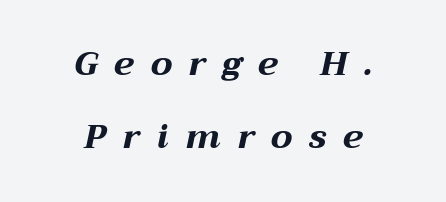
Typeset on center — no edge is straight. Substantial extra tracking has been applied to these lines. This sample has the flowing, uneven cadence of proportional lettering. The letters are bold, with thick, heavy strokes. The whole block is typeset with a tilt.
